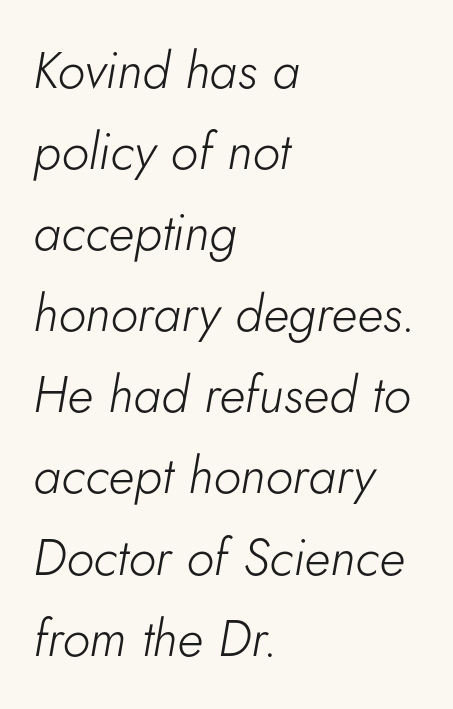
The image shows 51 px light type, italic (leaning right); set left-aligned, normal line spacing (1.59x), normal letter spacing, not underlined; low stroke contrast and a small x-height.
